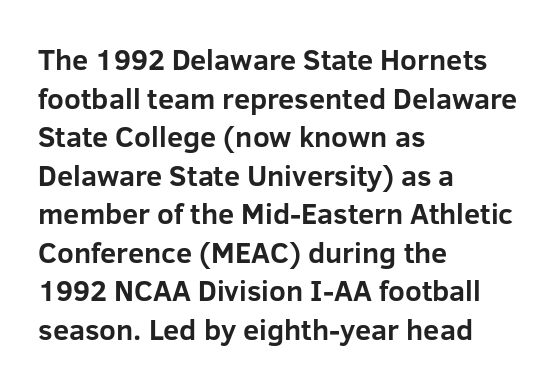
The image shows 29 px bold sans-serif type, upright; set left-aligned, normal line spacing (1.33x), normal letter spacing, not underlined; low stroke contrast and a medium x-height.
